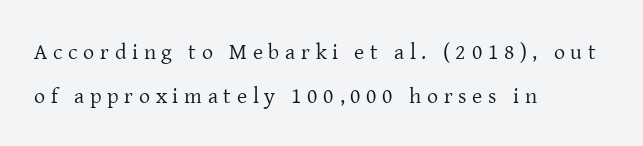
The image shows 22 px text type, upright; set left-aligned, loose line spacing (1.99x), unusually wide letter spacing (+0.26 em), not underlined.
